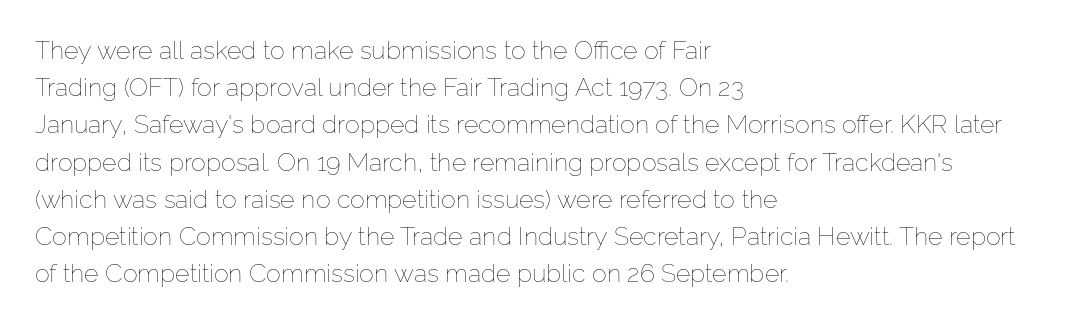
{"italic": "no", "bold": "no", "underline": "no", "align": "left", "line_spacing": "normal", "line_spacing_ratio": 1.49, "letter_spacing": "normal", "letter_spacing_em": 0.0, "glyph_px": 25}
